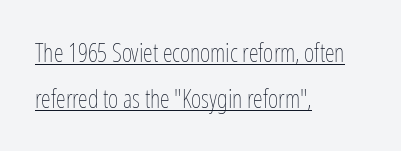
The image shows 25 px text type, upright; set left-aligned, line spacing 1.84x, normal letter spacing, underlined.
